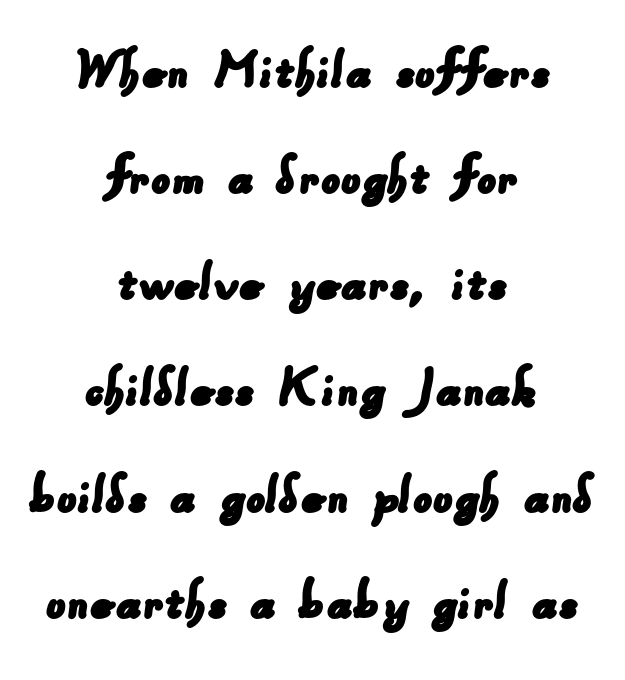
Q: Is the typeface a serif or a sans-serif typeface? A: Sans-serif.
Q: Is the text underlined? A: No.
Q: How is the paragraph aligned? A: Centered.
Q: Is the spacing between letters normal or unusually wide? A: Normal.
Q: Width (condensed, normal, or wide)? A: Normal.
Q: Stroke contrast? A: Low.
Q: x-height? A: Small.
Q: Monospaced? A: No.
